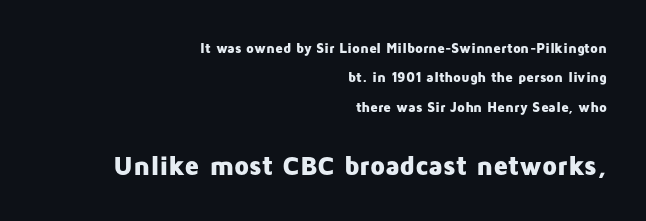
The image shows 27 px bold type, upright; set right-aligned, loose line spacing (2.09x), normal letter spacing, not underlined; the second (bottom) block is 1.93x larger.
